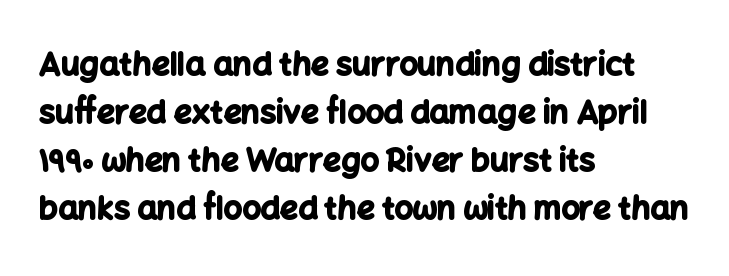
It's the straight-up-and-down kind of type. Tracking value appears to be zero — textbook default spacing. Regarding leading, the lines here are spaced in the standard way. The string is rendered with underlining switched off.
